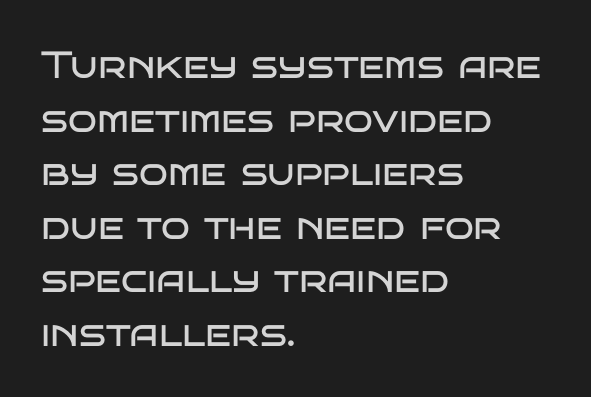
Q: Is the text bold? A: No.
Q: Is the text italic (slanted)? A: No, it is upright.
Q: Is the typeface a serif or a sans-serif typeface? A: Sans-serif.
Q: Is the text underlined? A: No.
Q: How is the paragraph aligned? A: Left-aligned.
Q: Is the spacing between letters normal or unusually wide? A: Normal.
Q: Is the spacing between lines tight, normal or loose? A: Normal.
Q: Width (condensed, normal, or wide)? A: Wide.
Q: Stroke contrast? A: Low.
Q: x-height? A: Large.
Q: Monospaced? A: No.
